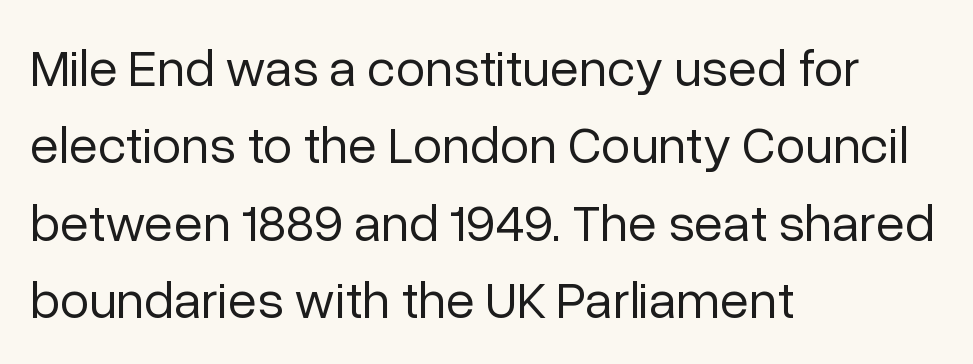
The image shows 53 px regular-weight sans-serif type, upright; set left-aligned, normal line spacing (1.46x), normal letter spacing, not underlined; low stroke contrast and a medium x-height.
